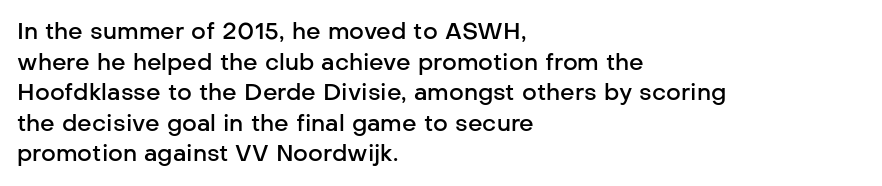
Is there any slant? The stems are plumb. The leading is moderate, giving the passage an even texture. A bit beefed up — I'd call it semibold rather than bold. No word sits above an underline. Characters follow at the spacing the type designer built in. Compared with a centered layout, this one pins lines to the left instead.
